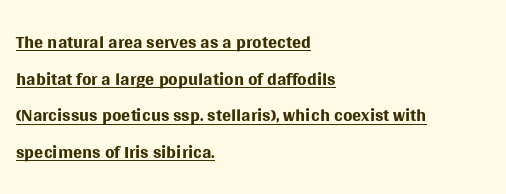
The letters stand straight up with perfectly vertical stems. Does a line run under the words? Yes, clearly. These lines are set flush left with a ragged right edge. Short note: letters normally spaced. Honestly, the row spacing looks completely unremarkable. Weight: not bold — regular or lighter.
